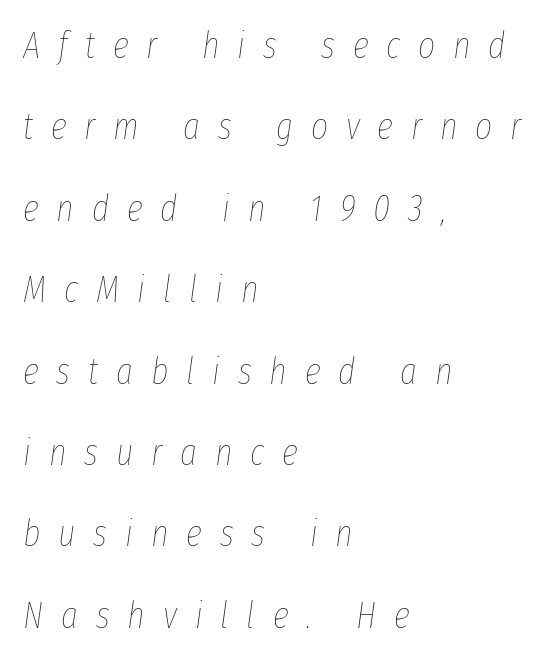
The words here are not underlined. Short note: letters widely spaced. Each line starts at the same left margin while the right side varies. The passage shown leans; its letterforms are oblique.
